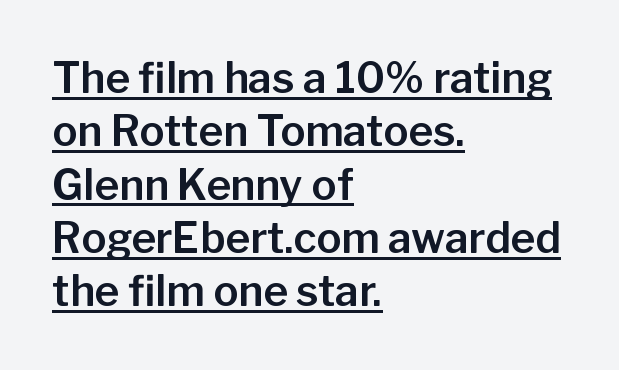
{"serif": "no", "italic": "no", "width": "normal", "stroke_contrast": "low", "x_height": "medium", "monospaced": "no", "underline": "yes", "align": "left", "line_spacing": "normal", "line_spacing_ratio": 1.27, "letter_spacing": "normal", "letter_spacing_em": 0.0, "glyph_px": 42}
